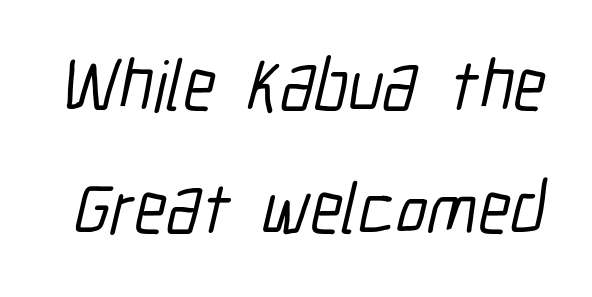
The image shows 72 px condensed sans-serif type; set line spacing 1.71x, normal letter spacing, not underlined; low stroke contrast and a medium x-height.
